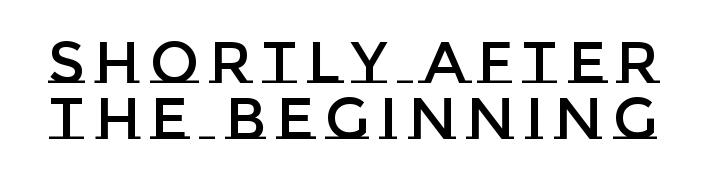
The image shows 58 px text type, upright; set tight line spacing (0.97x), not underlined; low stroke contrast and a large x-height.
